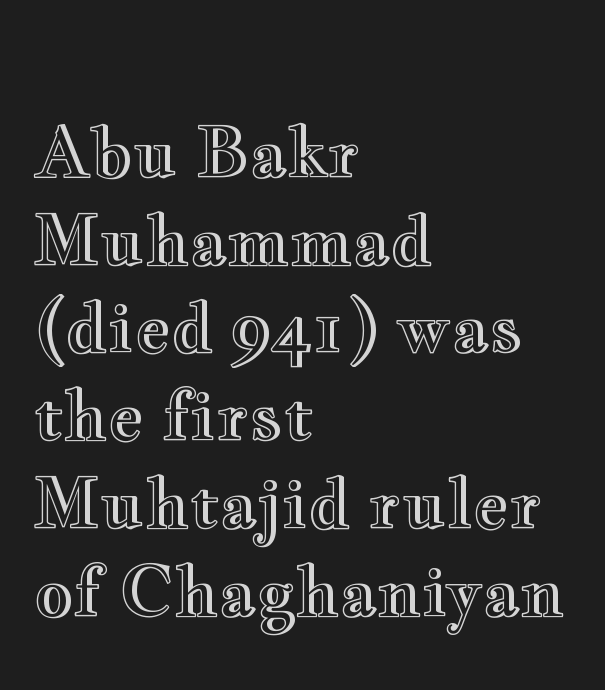
How would I describe the line gaps? Plain and ordinary. Is the block centered? No — it sits flush against the left margin. Nothing unusual about the tracking: characters are spaced as the font intends. Type without underlining. No italicization has been applied; the sample stays upright.
